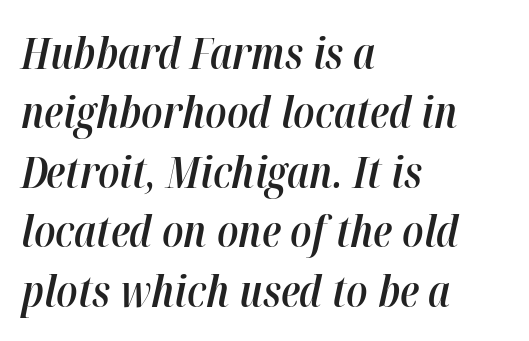
The image shows 44 px semibold, condensed type, italic (leaning right); set left-aligned, normal line spacing (1.35x), normal letter spacing, not underlined; high stroke contrast and a medium x-height.
